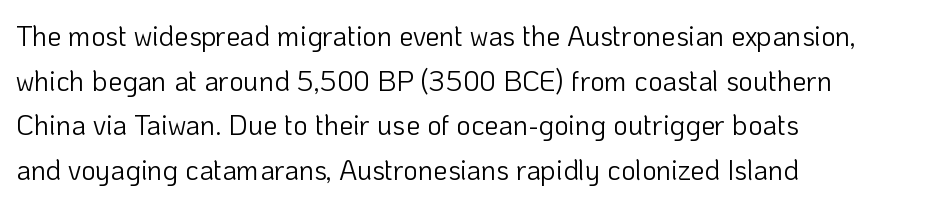
Q: Is the text bold? A: No.
Q: Is the text italic (slanted)? A: No, it is upright.
Q: Is the typeface a serif or a sans-serif typeface? A: Sans-serif.
Q: Is the text underlined? A: No.
Q: How is the paragraph aligned? A: Left-aligned.
Q: Is the spacing between letters normal or unusually wide? A: Normal.
Q: Is the spacing between lines tight, normal or loose? A: Normal.
Q: Width (condensed, normal, or wide)? A: Normal.
Q: Stroke contrast? A: Low.
Q: x-height? A: Medium.
Q: Monospaced? A: No.
